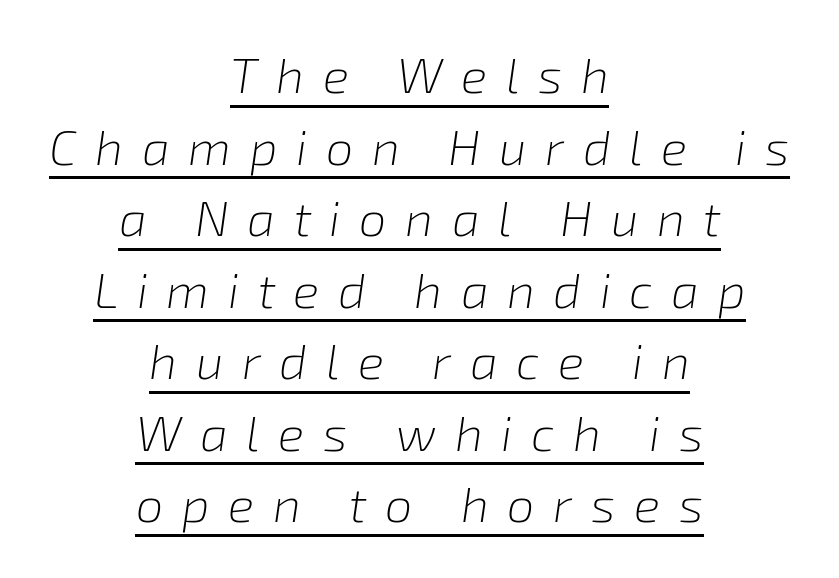
{"italic": "yes", "lean": "right", "slant_degrees": 8, "bold": "no", "weight": "light", "width": "normal", "stroke_contrast": "low", "x_height": "medium", "monospaced": "no", "underline": "yes", "align": "center", "line_spacing": "normal", "line_spacing_ratio": 1.46, "letter_spacing": "wide", "letter_spacing_em": 0.38, "glyph_px": 49}
